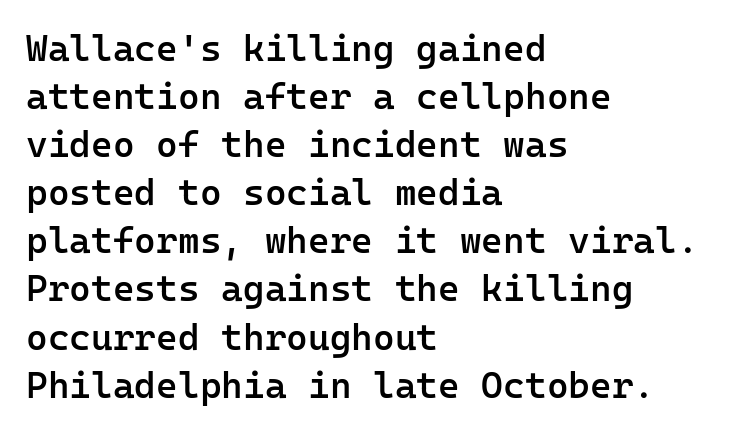
Look at the bottom of the vertical strokes: they stop flat, with no serifs. Every character here occupies the same horizontal width, giving the sample a typewriter-like rhythm. If you drew a line through each stem, it would be perfectly vertical. The leading is moderate, giving the passage an even texture. The compositor pushed each line to the left boundary. Has an underline been added? It has not.
